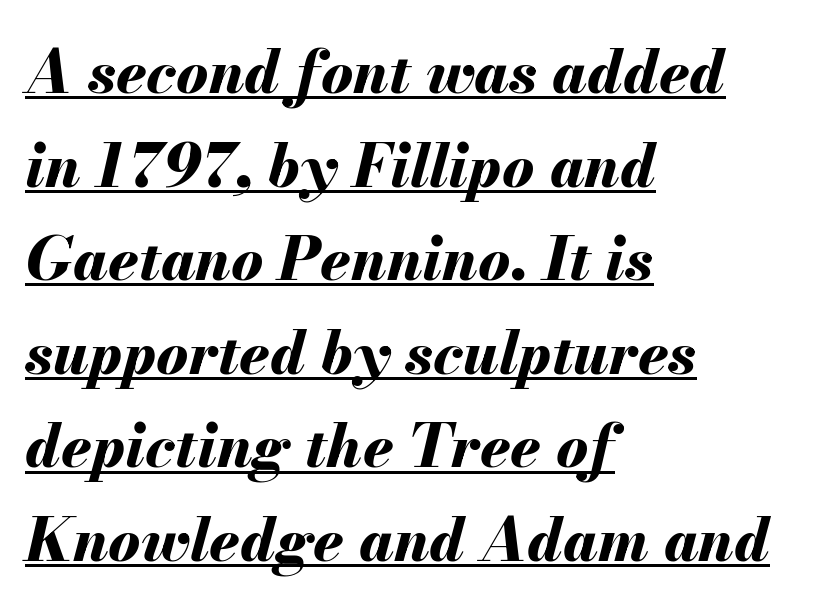
The image shows 60 px bold type, italic (leaning right); set left-aligned, normal line spacing (1.56x), normal letter spacing, underlined; medium stroke contrast and a small x-height.
